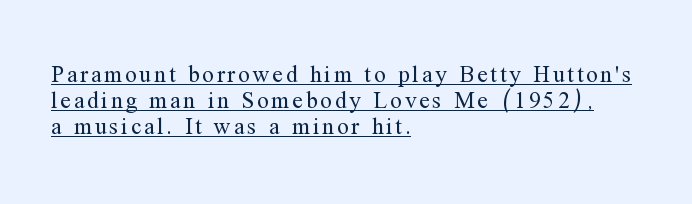
The image shows 23 px text type, upright; set left-aligned, tight line spacing (1.14x), underlined.
